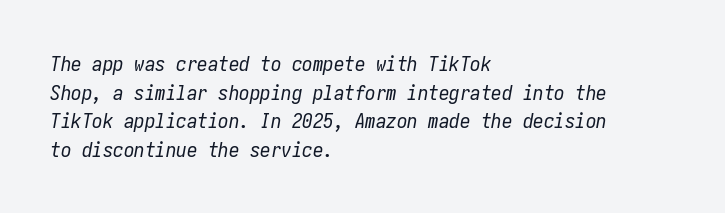
{"italic": "yes", "lean": "right", "slant_degrees": 10, "bold": "no", "underline": "no", "align": "left", "line_spacing": "normal", "line_spacing_ratio": 1.36, "letter_spacing": "normal", "letter_spacing_em": 0.0, "glyph_px": 21}
